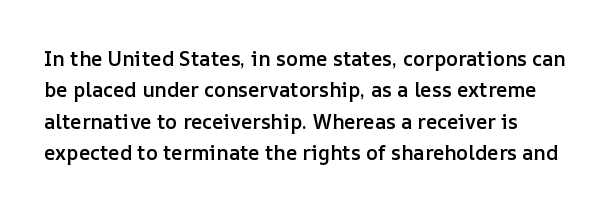
The characters look somewhat weighty, a semibold short of true bold. The passage shown is not underscored anywhere. Tall strokes in this sample are plumb rather than angled. Observe the ordinary spacing: letters are neighbours, not strangers.
